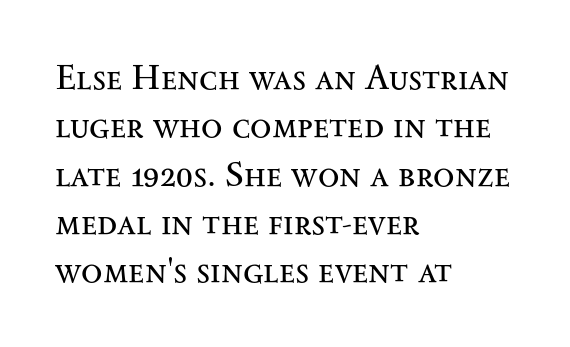
The image shows 35 px regular-weight, wide serif type, upright; set left-aligned, normal line spacing (1.38x), normal letter spacing, not underlined; medium stroke contrast and a small x-height.
